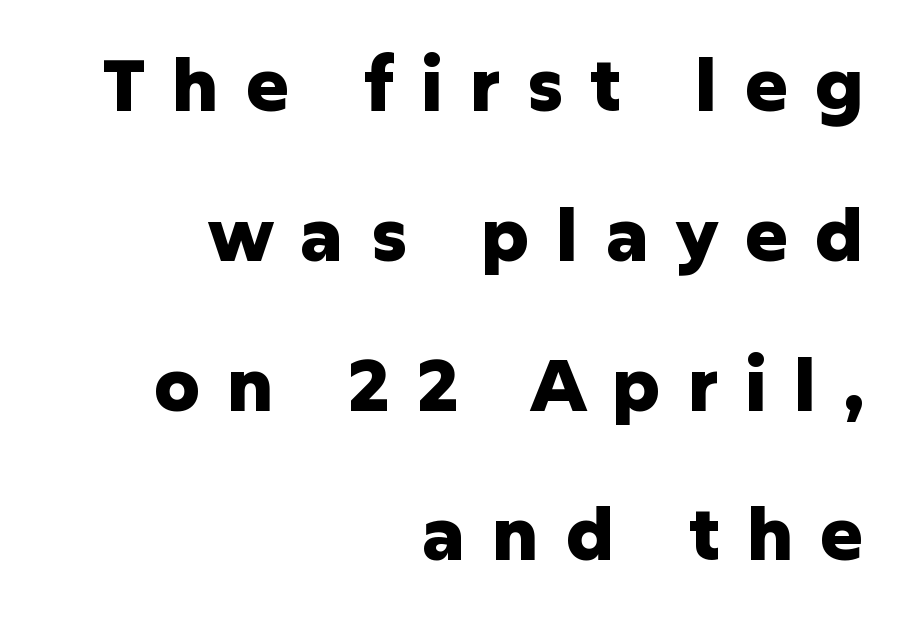
Q: Is the text bold? A: Yes.
Q: Is the text italic (slanted)? A: No, it is upright.
Q: Is the typeface a serif or a sans-serif typeface? A: Sans-serif.
Q: Is the text underlined? A: No.
Q: How is the paragraph aligned? A: Right-aligned.
Q: Is the spacing between letters normal or unusually wide? A: Unusually wide.
Q: Is the spacing between lines tight, normal or loose? A: Loose.
Q: Width (condensed, normal, or wide)? A: Normal.
Q: Stroke contrast? A: Low.
Q: x-height? A: Medium.
Q: Monospaced? A: No.
